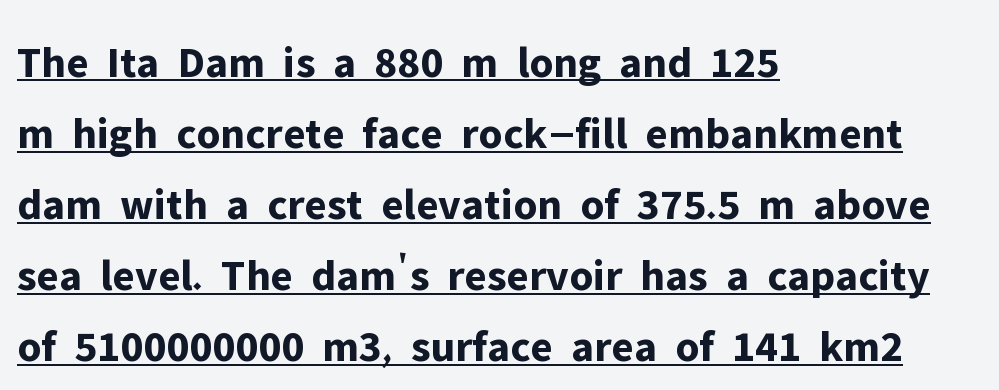
The image shows 45 px bold sans-serif type, upright; set left-aligned, normal line spacing (1.58x), normal letter spacing, underlined; low stroke contrast and a medium x-height.
